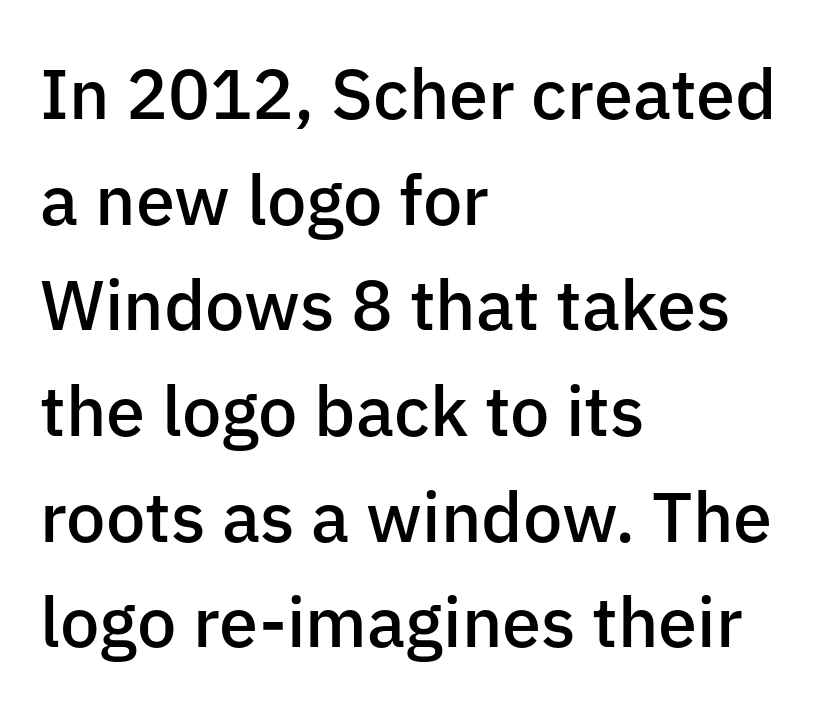
Q: Is the text bold? A: Semi-bold.
Q: Is the text italic (slanted)? A: No, it is upright.
Q: Is the typeface a serif or a sans-serif typeface? A: Sans-serif.
Q: Is the text underlined? A: No.
Q: How is the paragraph aligned? A: Left-aligned.
Q: Is the spacing between letters normal or unusually wide? A: Normal.
Q: Is the spacing between lines tight, normal or loose? A: Normal.
Q: Width (condensed, normal, or wide)? A: Normal.
Q: Stroke contrast? A: Low.
Q: x-height? A: Medium.
Q: Monospaced? A: No.
